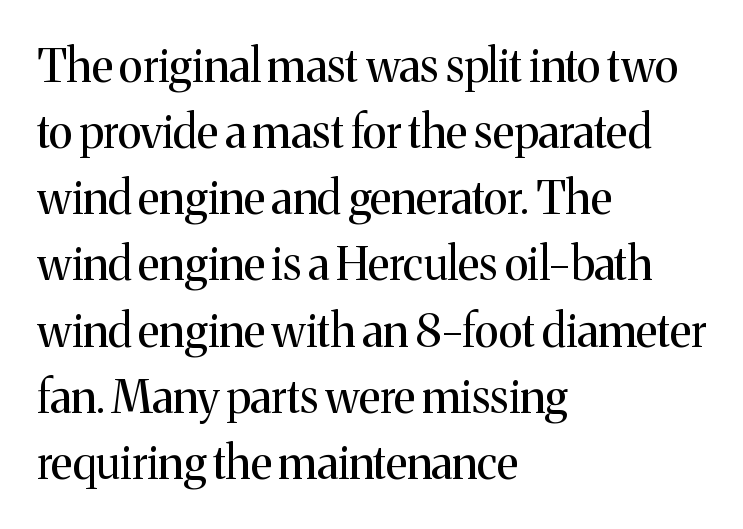
Little horizontal feet cap the strokes, marking this as serif type. Rule under the text: the space is simply empty. Is this a heavy cut? Hardly; it is regular or lighter. Looks like regular typesetting: each glyph gets only the width it needs.
